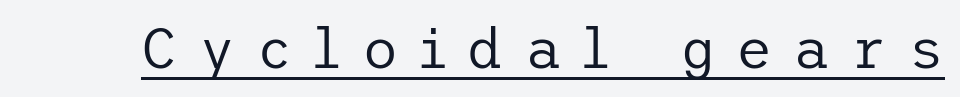
{"serif": "no", "italic": "no", "bold": "no", "weight": "regular", "width": "normal", "stroke_contrast": "low", "x_height": "medium", "underline": "yes", "letter_spacing": "wide", "letter_spacing_em": 0.37, "glyph_px": 56}
